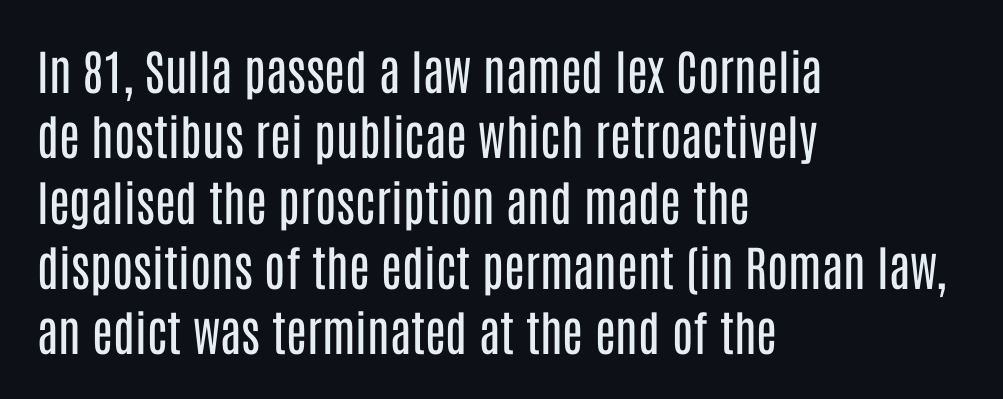
The passage shown has conventional tracking throughout. The designer went with a sans here, leaving each stem footless. Type without underlining. Normally led — the rows are evenly, conventionally spaced. The rendering uses natural spacing where letterforms have individual widths. The font's upright variant was chosen for this text.
